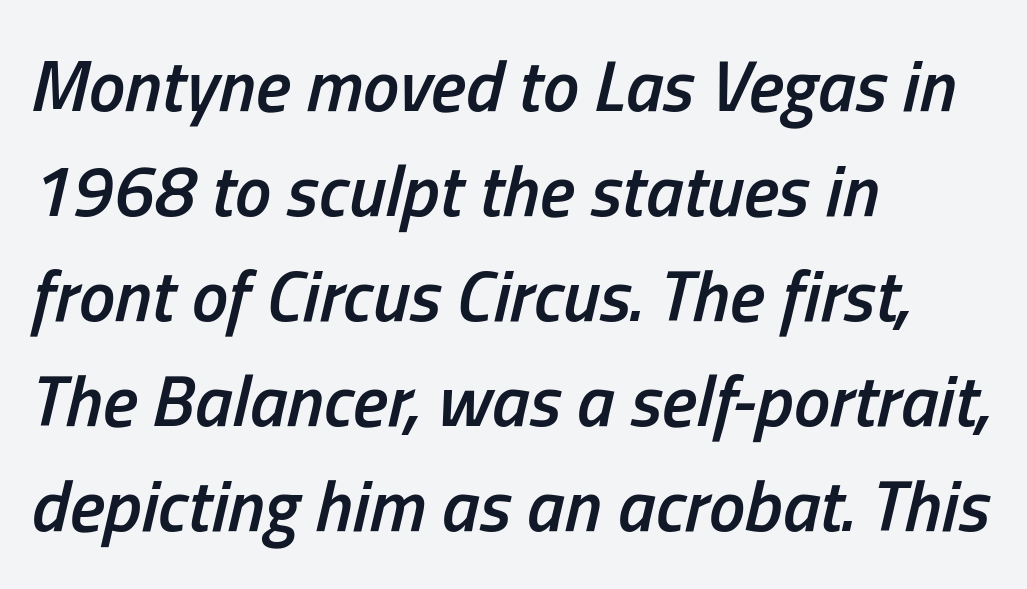
The image shows 73 px semibold, condensed type, italic (leaning right); set left-aligned, normal line spacing (1.44x), normal letter spacing, not underlined; low stroke contrast and a medium x-height.
